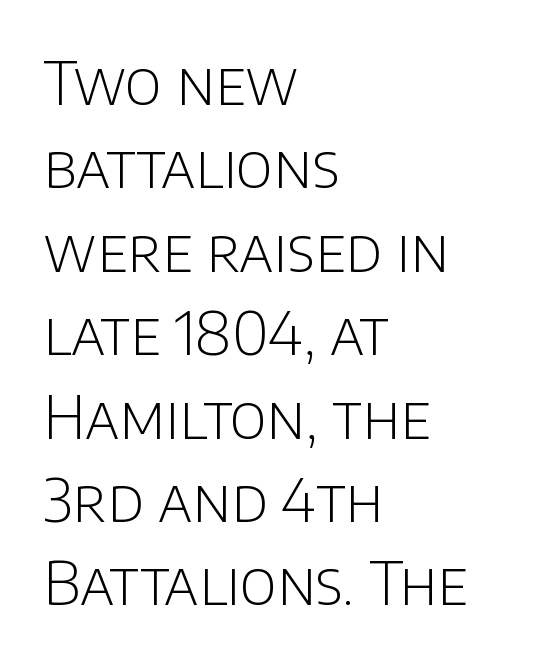
The image shows 60 px light sans-serif type, upright; set left-aligned, normal line spacing (1.39x), normal letter spacing, not underlined; low stroke contrast and a large x-height.
